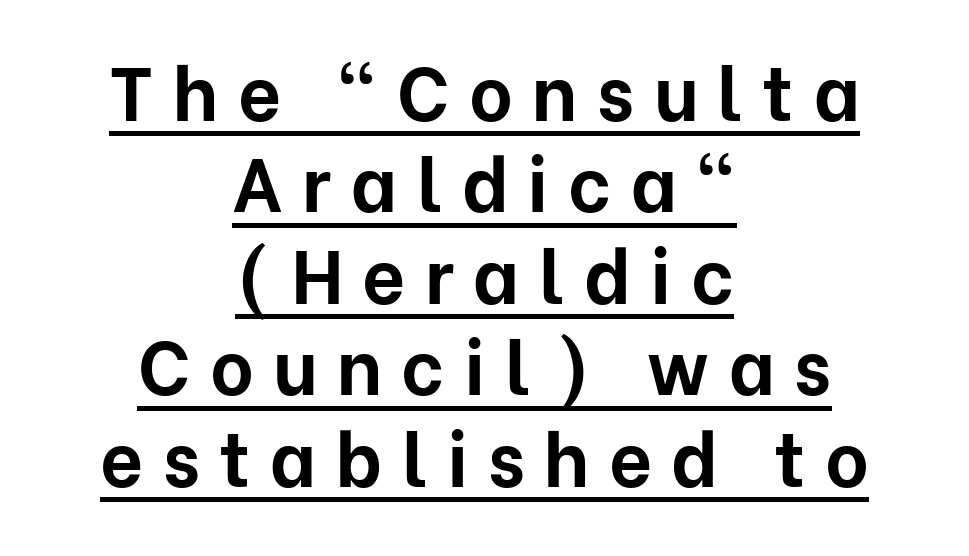
Vertical strokes here are truly vertical. Is this a fixed-width face? No — the glyphs have proportional, varying widths. What stands out about the letter spacing? Its width — letters are far apart. Each letter's strokes conclude bluntly, with no projecting serifs. Emphasis is given by a line drawn under the lettering. This sample is center-justified, so both line endings float freely.
